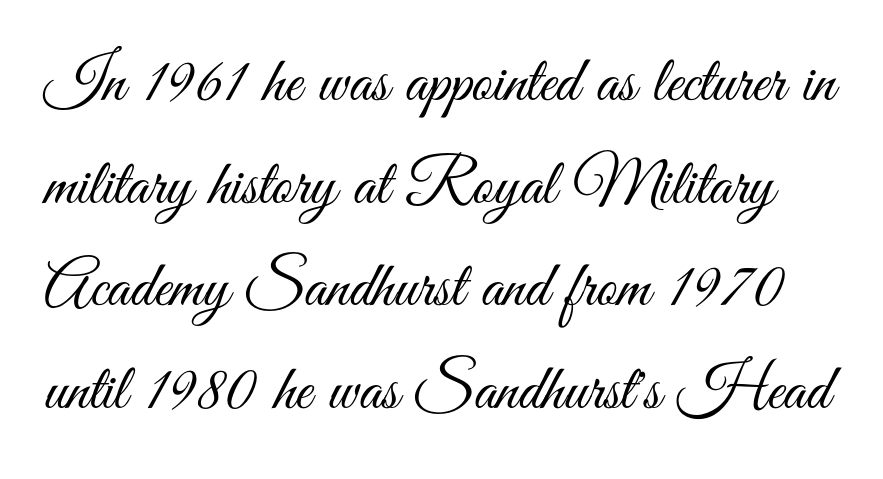
Rows of type keep a routine distance in the vertical direction. The letters advance in unequal steps, a hallmark of proportional type. Lines of text with bare space underneath.
